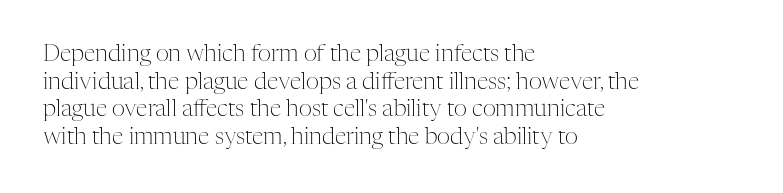
Unlike italic type, these characters show no tilt at all. The string is rendered with underlining switched off. The lines are quadded left. Tracking here is standard; glyphs follow each other at the usual distance. The letters look calm and open, with moderate or lighter stems.
